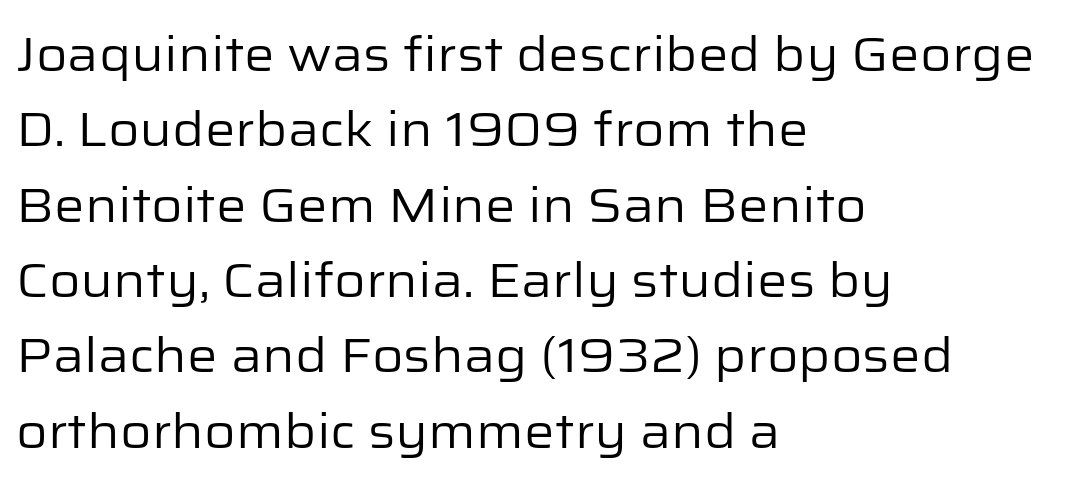
The image shows 48 px regular-weight sans-serif type, upright; set left-aligned, normal line spacing (1.57x), normal letter spacing, not underlined; low stroke contrast and a medium x-height.
